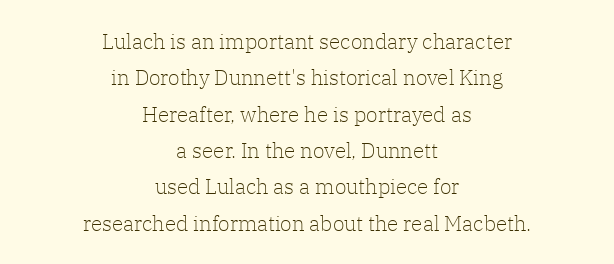
Letter spacing: default. Horizontally, the lines are justified to the midpoint only. Designer's note — italics off, roman on. This is not heavy type; no bold has been used.
